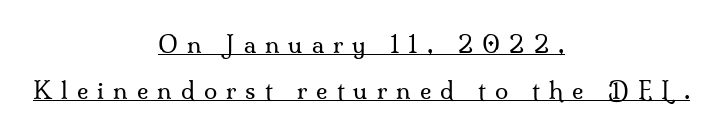
{"italic": "no", "bold": "no", "underline": "yes", "align": "center", "line_spacing": "loose", "line_spacing_ratio": 1.91, "letter_spacing": "wide", "letter_spacing_em": 0.38, "glyph_px": 24}
